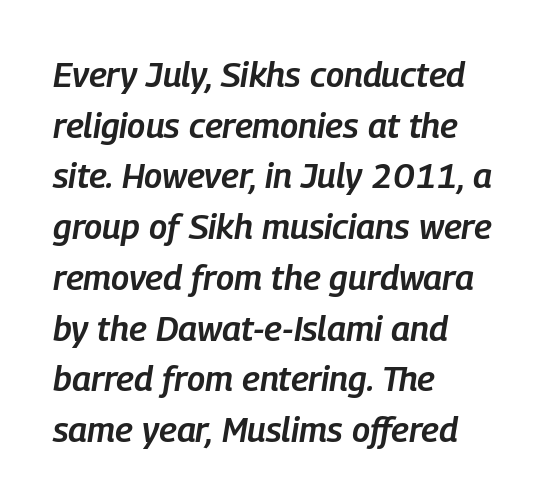
{"italic": "yes", "lean": "right", "slant_degrees": 9, "bold": "semi", "weight": "semibold", "width": "condensed", "stroke_contrast": "low", "x_height": "medium", "monospaced": "no", "underline": "no", "align": "left", "line_spacing": "normal", "line_spacing_ratio": 1.45, "letter_spacing": "normal", "letter_spacing_em": 0.0, "glyph_px": 35}
